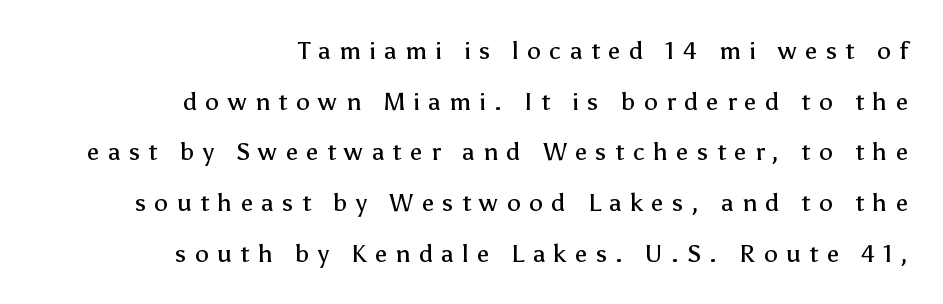
The image shows 25 px text type, upright; set right-aligned, loose line spacing (2.03x), unusually wide letter spacing (+0.33 em), not underlined.
